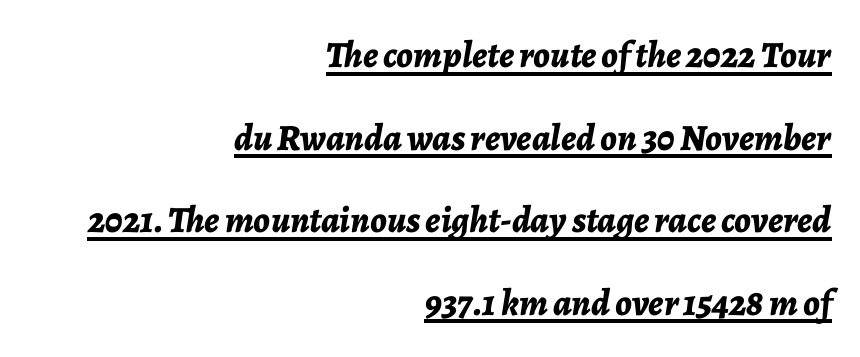
The image shows 37 px bold type, italic (leaning right); set right-aligned, loose line spacing (2.23x), normal letter spacing, underlined; low stroke contrast and a medium x-height.
